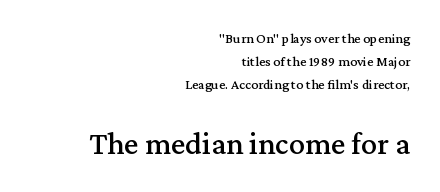
The image shows 32 px serif type, upright; set right-aligned, normal line spacing (1.66x), normal letter spacing, not underlined; the second (bottom) block is 2.29x larger; medium stroke contrast and a medium x-height.
